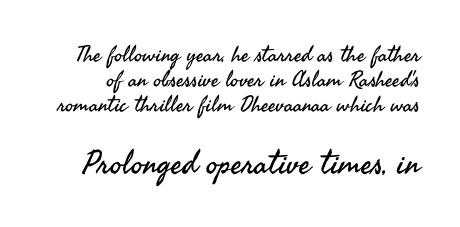
Compare the two chunks: the lower has the greater cap height. This rendering features lettering with no underline. The tracking reads as untouched default to a designer's eye. No letter is thick-stroked: the sample isn't bold. Does the leading feel generous? Not at all — it's pinched.
